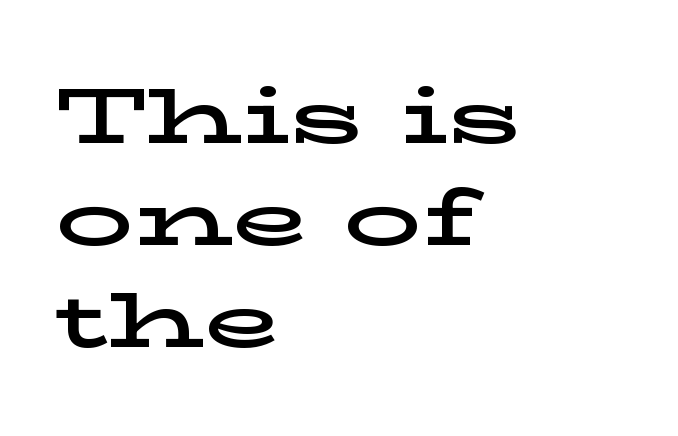
These lines sit exactly where default settings would place them. Proportional: the letters do not fall into vertical columns. Underlining? Definitely not there. Letterform terminals end in serifs throughout the passage.
